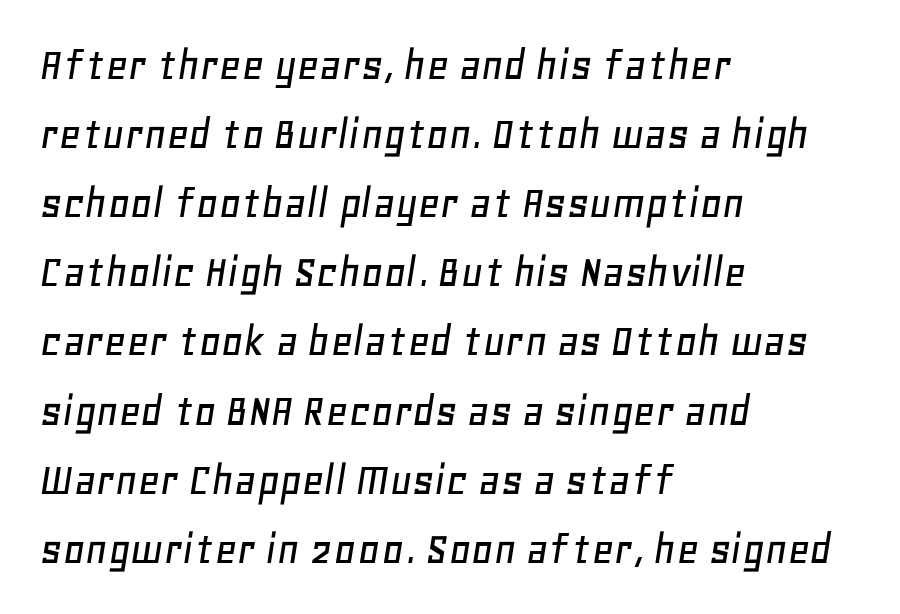
The type is set solid horizontally, with unmodified tracking. Compared with a centered layout, this one pins lines to the left instead. Students, observe: this is what conventionally led text looks like. Note the varied advance widths — an 'i' is clearly narrower than an 'm'.
